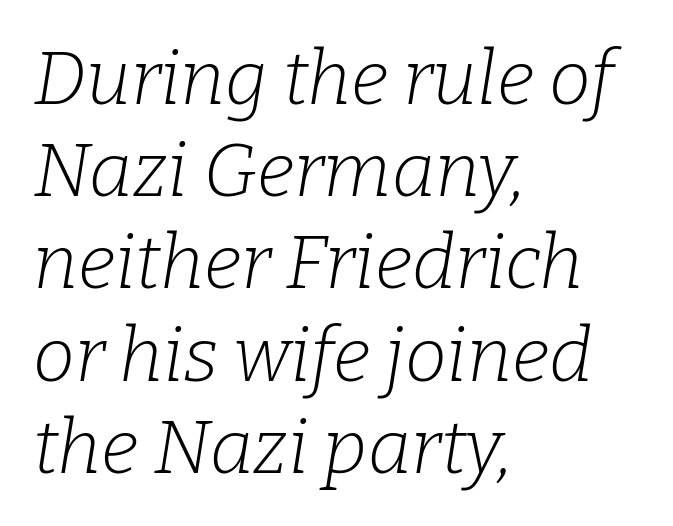
The image shows 75 px light serif type, italic (leaning right); set left-aligned, line spacing 1.23x, normal letter spacing, not underlined; low stroke contrast and a medium x-height.
